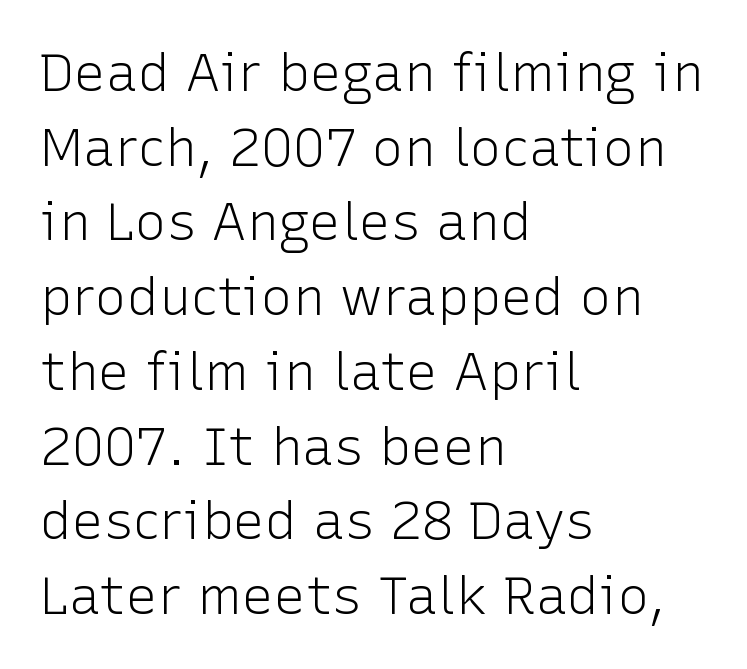
The image shows 53 px light sans-serif type, upright; set left-aligned, normal line spacing (1.41x), normal letter spacing, not underlined; low stroke contrast and a medium x-height.
